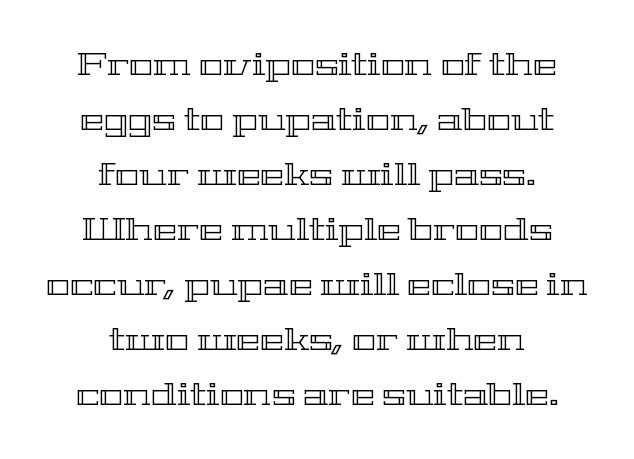
Q: Is the text italic (slanted)? A: No, it is upright.
Q: Is the text underlined? A: No.
Q: How is the paragraph aligned? A: Centered.
Q: Is the spacing between letters normal or unusually wide? A: Normal.
Q: Width (condensed, normal, or wide)? A: Wide.
Q: x-height? A: Medium.
Q: Monospaced? A: No.
